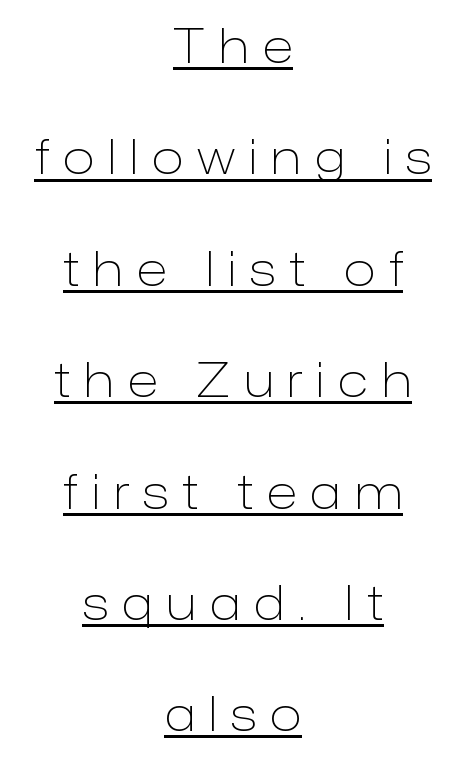
{"serif": "no", "italic": "no", "bold": "no", "weight": "light", "width": "normal", "stroke_contrast": "low", "x_height": "medium", "monospaced": "no", "underline": "yes", "align": "center", "line_spacing": "loose", "line_spacing_ratio": 2.37, "letter_spacing": "wide", "letter_spacing_em": 0.3, "glyph_px": 47}
